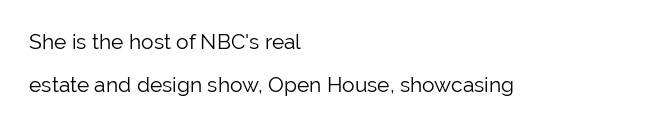
{"italic": "no", "bold": "no", "underline": "no", "align": "left", "line_spacing": "loose", "line_spacing_ratio": 2.06, "letter_spacing": "normal", "letter_spacing_em": 0.0, "glyph_px": 21}
